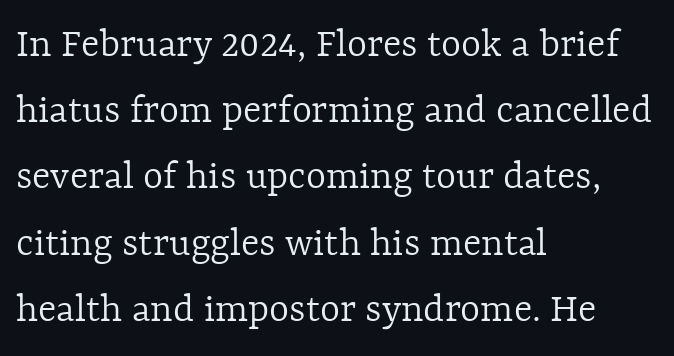
The image shows 43 px light type, upright; set left-aligned, normal line spacing (1.54x), normal letter spacing, not underlined; a medium x-height.
